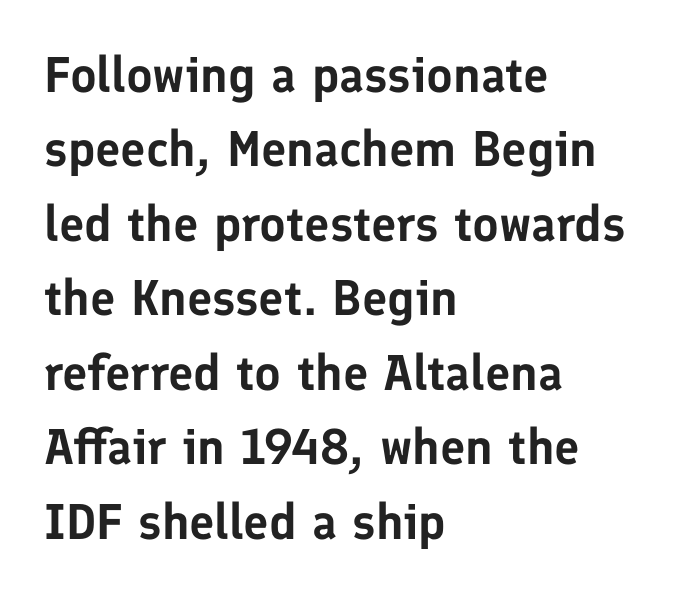
Q: Is the text italic (slanted)? A: No, it is upright.
Q: Is the typeface a serif or a sans-serif typeface? A: Sans-serif.
Q: Is the text underlined? A: No.
Q: How is the paragraph aligned? A: Left-aligned.
Q: Is the spacing between letters normal or unusually wide? A: Normal.
Q: Is the spacing between lines tight, normal or loose? A: Normal.
Q: Width (condensed, normal, or wide)? A: Normal.
Q: Stroke contrast? A: Low.
Q: x-height? A: Medium.
Q: Monospaced? A: No.
